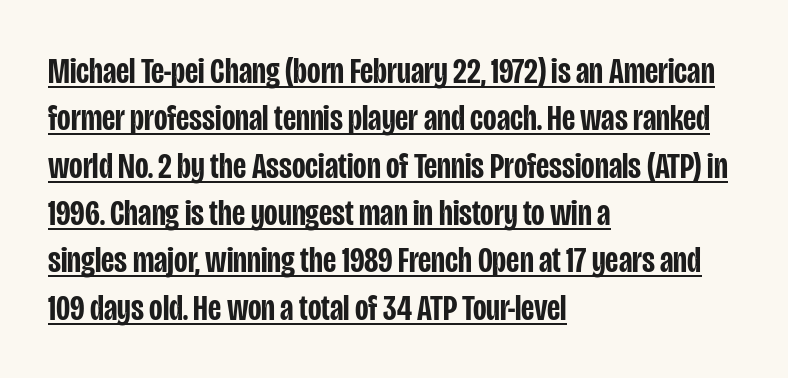
{"serif": "no", "italic": "no", "bold": "semi", "weight": "semibold", "width": "condensed", "stroke_contrast": "low", "x_height": "large", "monospaced": "no", "underline": "yes", "align": "left", "line_spacing": "normal", "line_spacing_ratio": 1.28, "letter_spacing": "normal", "letter_spacing_em": 0.0, "glyph_px": 37}
